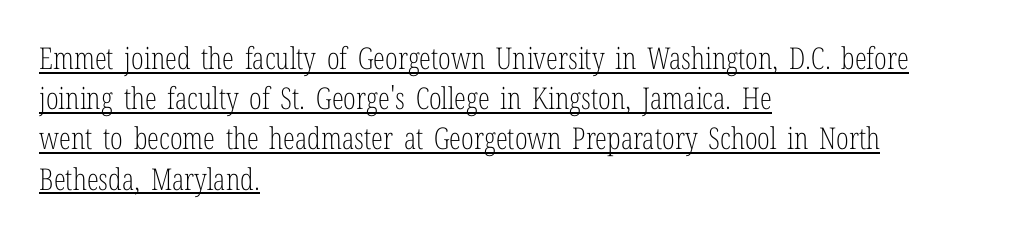
The tracking reads as untouched default to a designer's eye. In designer terms, the underline attribute is active on this setting. Every stem runs plumb, perpendicular to the baseline. The font is comparable to plain body text, perhaps lighter. The designer left line spacing at the default. The rendering uses natural spacing where letterforms have individual widths.
